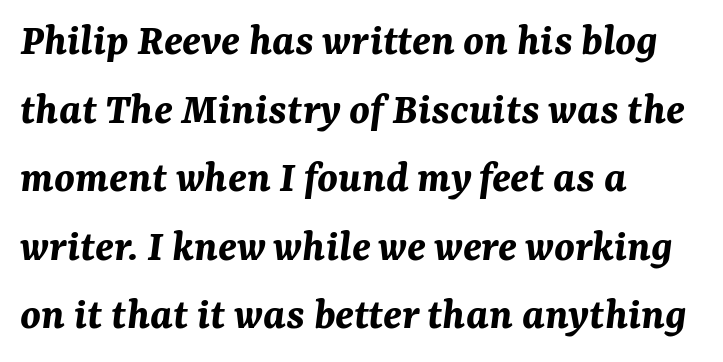
{"italic": "yes", "lean": "right", "slant_degrees": 7, "bold": "yes", "weight": "bold", "width": "normal", "stroke_contrast": "medium", "x_height": "medium", "monospaced": "no", "underline": "no", "align": "left", "line_spacing": "normal", "line_spacing_ratio": 1.49, "letter_spacing": "normal", "letter_spacing_em": 0.0, "glyph_px": 46}
